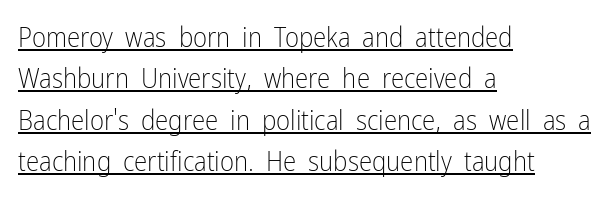
What's the leading like? Ordinary, nothing unusual. Like a heading marked for emphasis, these lines bear an underscore. Standard letterfit; no display-style spreading of the glyphs. Quick note: not italic, upright. The paragraph shown leans on its left margin. Heft: none added — not bold.
